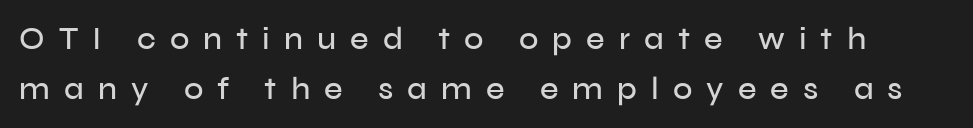
{"serif": "no", "italic": "no", "width": "normal", "stroke_contrast": "low", "x_height": "medium", "monospaced": "no", "underline": "no", "line_spacing": "normal", "line_spacing_ratio": 1.57, "letter_spacing": "wide", "letter_spacing_em": 0.44, "glyph_px": 32}
